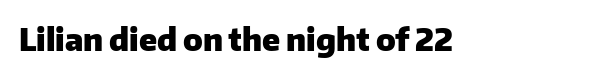
Think of a printed novel: that variable character pitch is what you see here. A roman cut, with each character standing at attention. The designer went with a sans here, leaving each stem footless. Anything drawn beneath the words? Only blank space. Characters follow at the spacing the type designer built in. The passage shown is emphatically bold.
